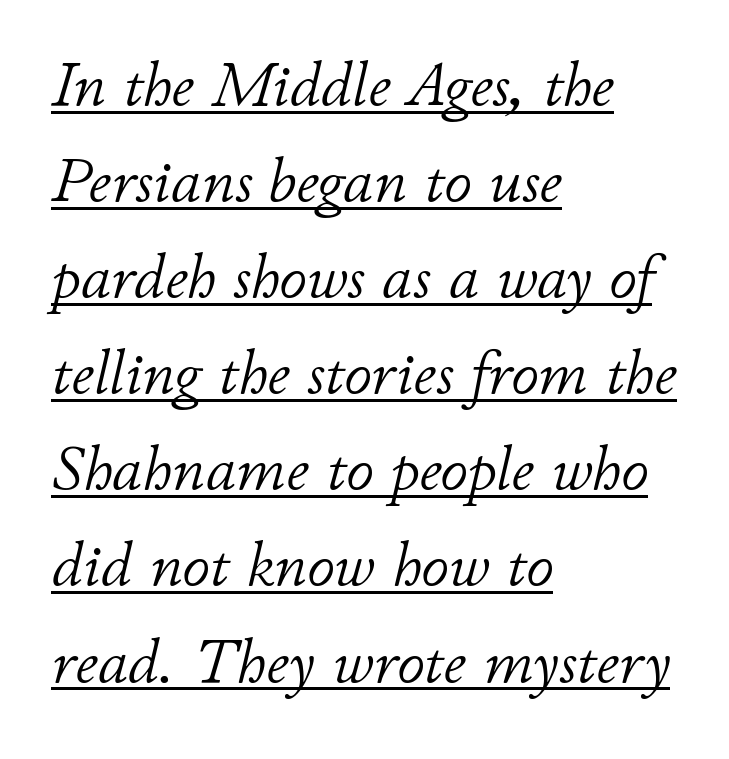
Caption: face not bold, strokes unweighted. Note the varied advance widths — an 'i' is clearly narrower than an 'm'. Rendered with sloped, italic letterforms. Quick note: underline on. The leading is moderate, giving the passage an even texture.
